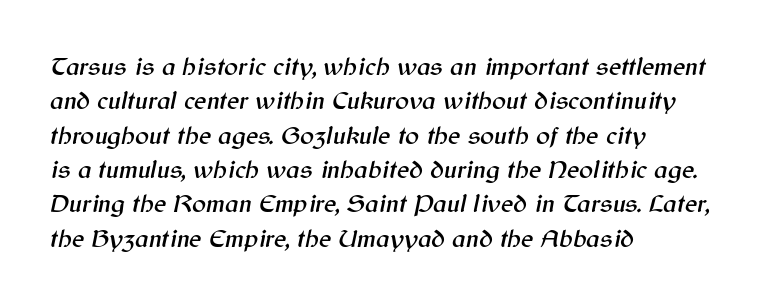
{"italic": "yes", "lean": "right", "slant_degrees": 12, "underline": "no", "align": "left", "line_spacing": "normal", "line_spacing_ratio": 1.32, "letter_spacing": "normal", "letter_spacing_em": 0.0, "glyph_px": 26}
